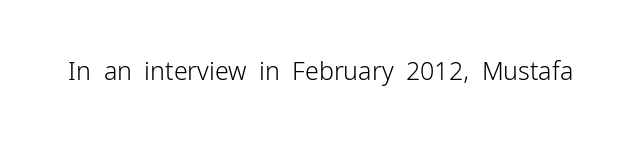
Q: Is the text bold? A: No.
Q: Is the text italic (slanted)? A: No, it is upright.
Q: Is the text underlined? A: No.
Q: Is the spacing between letters normal or unusually wide? A: Normal.
